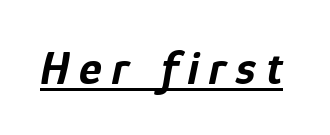
These lines were composed using italics. Set as a true bold cut, around the 700 mark. Here the designer chose a conventional face with non-uniform glyph widths. The face used here is rendered with a markedly widened letterfit. Glance below the letters and you will spot a drawn line.
